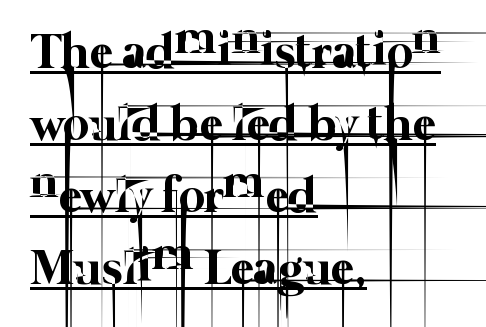
Q: Is the text bold? A: No.
Q: Is the text underlined? A: Yes.
Q: How is the paragraph aligned? A: Left-aligned.
Q: Is the spacing between letters normal or unusually wide? A: Normal.
Q: Is the spacing between lines tight, normal or loose? A: Normal.
Q: Width (condensed, normal, or wide)? A: Normal.
Q: Stroke contrast? A: Low.
Q: x-height? A: Medium.
Q: Monospaced? A: No.
